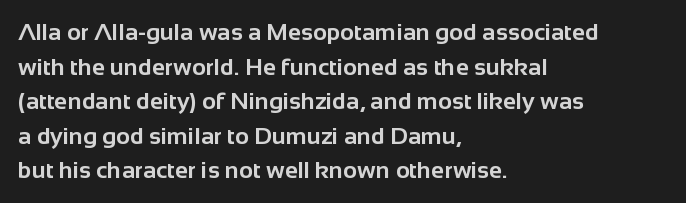
{"italic": "no", "bold": "yes", "underline": "no", "align": "left", "line_spacing": "normal", "line_spacing_ratio": 1.44, "letter_spacing": "normal", "letter_spacing_em": 0.0, "glyph_px": 24}
